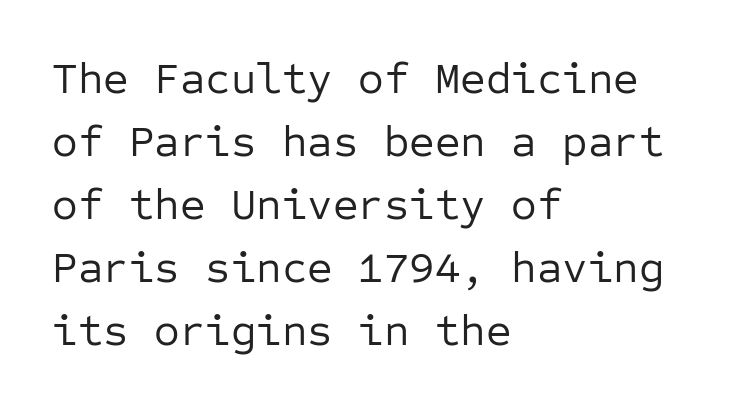
{"serif": "no", "italic": "no", "bold": "no", "weight": "regular", "width": "normal", "stroke_contrast": "low", "x_height": "medium", "monospaced": "yes", "underline": "no", "align": "left", "line_spacing": "normal", "line_spacing_ratio": 1.43, "letter_spacing": "normal", "letter_spacing_em": 0.0, "glyph_px": 44}
